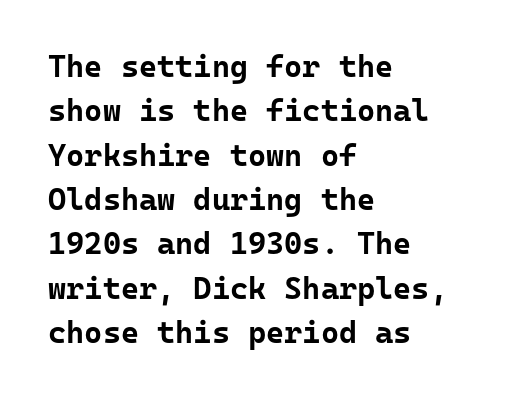
{"serif": "no", "italic": "no", "bold": "yes", "weight": "bold", "width": "normal", "stroke_contrast": "low", "x_height": "medium", "monospaced": "yes", "underline": "no", "align": "left", "line_spacing": "normal", "line_spacing_ratio": 1.43, "letter_spacing": "normal", "letter_spacing_em": 0.0, "glyph_px": 31}
